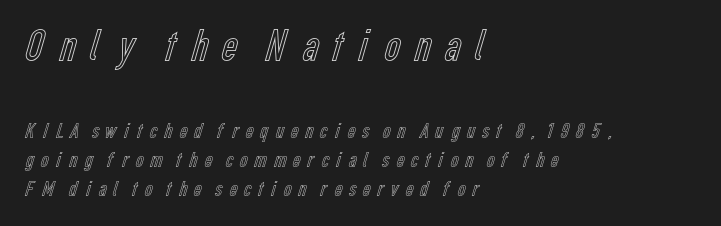
{"width": "condensed", "x_height": "medium", "monospaced": "no", "underline": "no", "align": "left", "line_spacing": "normal", "line_spacing_ratio": 1.33, "letter_spacing": "wide", "letter_spacing_em": 0.21, "larger_block": "first", "size_ratio": 2.05, "glyph_px": 45}
